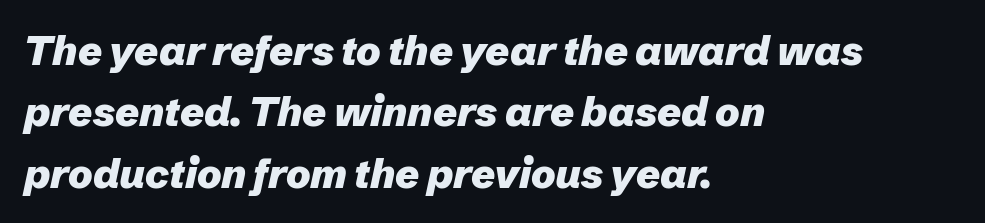
The image shows 41 px heavy type, italic (leaning right); set left-aligned, normal line spacing (1.5x), normal letter spacing, not underlined; low stroke contrast and a medium x-height.
